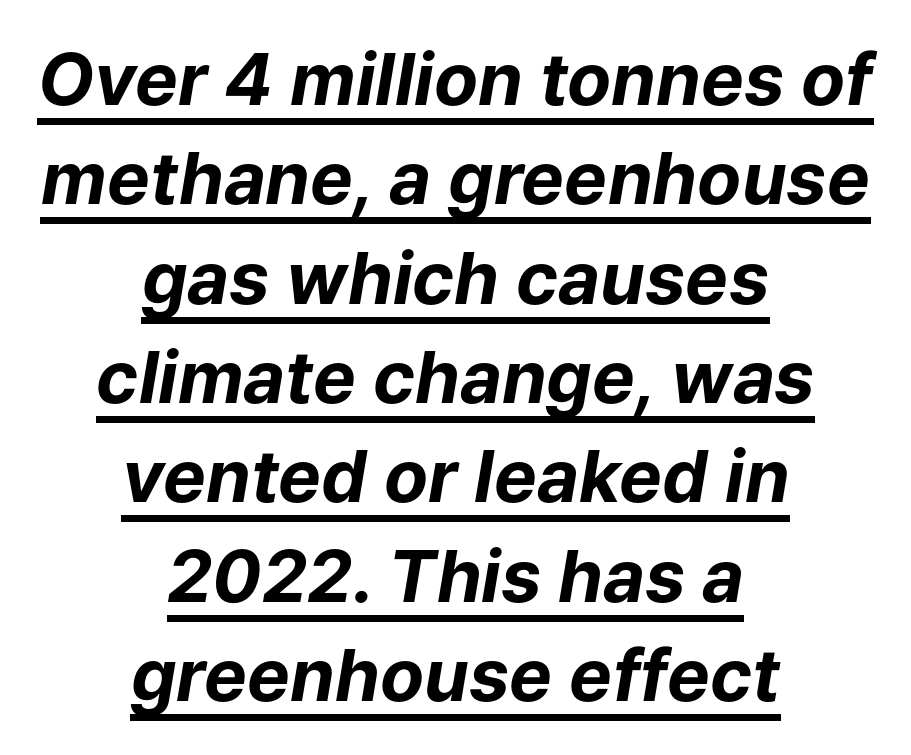
Q: Is the text bold? A: Yes.
Q: Is the text italic (slanted)? A: Yes, it leans right by about 9 degrees.
Q: Is the text underlined? A: Yes.
Q: How is the paragraph aligned? A: Centered.
Q: Is the spacing between letters normal or unusually wide? A: Normal.
Q: Is the spacing between lines tight, normal or loose? A: Normal.
Q: Width (condensed, normal, or wide)? A: Normal.
Q: Stroke contrast? A: Low.
Q: x-height? A: Medium.
Q: Monospaced? A: No.
